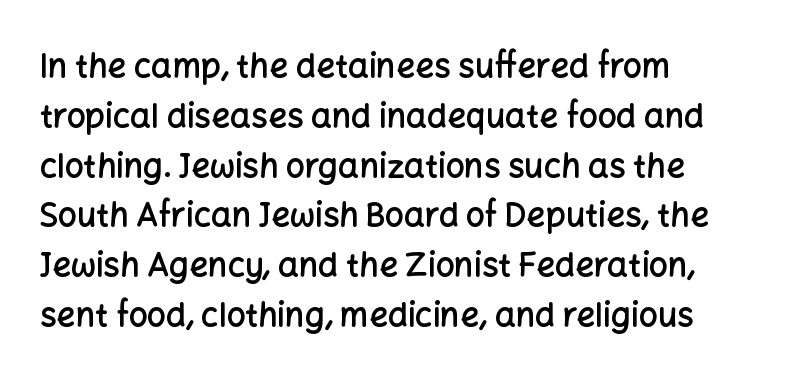
Does the weight exceed regular? Yes, but only to semibold. Vertical strokes here are truly vertical. Leftover space on each line is placed entirely after the last word. Glance below the letters and you will spot only blank space. Rows of type keep a routine distance in the vertical direction. Spacing verdict: proportional, widths tailored to each character.
